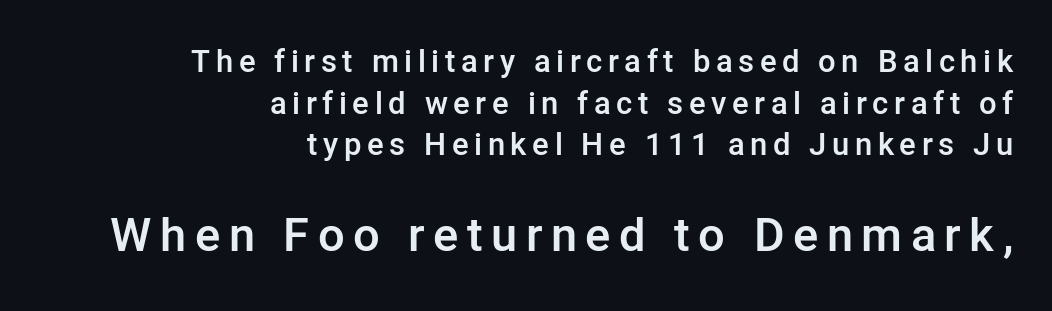
Q: Is the text bold? A: Semi-bold.
Q: Is the text italic (slanted)? A: No, it is upright.
Q: Is the typeface a serif or a sans-serif typeface? A: Sans-serif.
Q: Is the text underlined? A: No.
Q: How is the paragraph aligned? A: Right-aligned.
Q: Is the spacing between lines tight, normal or loose? A: Normal.
Q: Which block of text is set in a larger size, the first (top) or the second (bottom)? A: The second (bottom) one.
Q: Width (condensed, normal, or wide)? A: Normal.
Q: Stroke contrast? A: Low.
Q: x-height? A: Medium.
Q: Monospaced? A: No.
